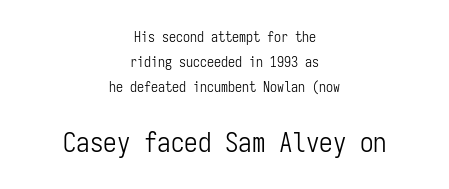
Notice how the stems are strictly vertical — no italics here. No chunkiness to these letters — they're not bold. The following chunk of copy outweighs the initial chunk in type size. Observe the ordinary spacing: letters are neighbours, not strangers. The area under the type is left untouched. Which margin do the lines hug? Neither — every line sits in the middle.
